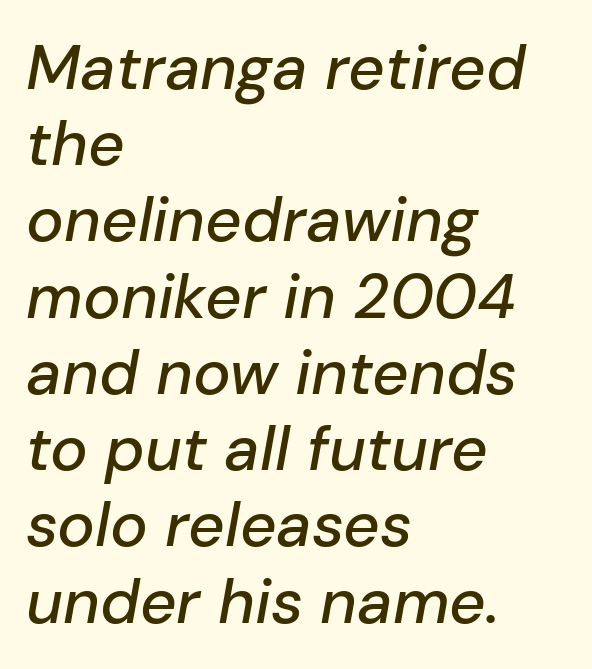
{"italic": "yes", "lean": "right", "slant_degrees": 10, "width": "normal", "stroke_contrast": "low", "x_height": "medium", "monospaced": "no", "underline": "no", "align": "left", "line_spacing_ratio": 1.21, "letter_spacing": "normal", "letter_spacing_em": 0.0, "glyph_px": 63}
